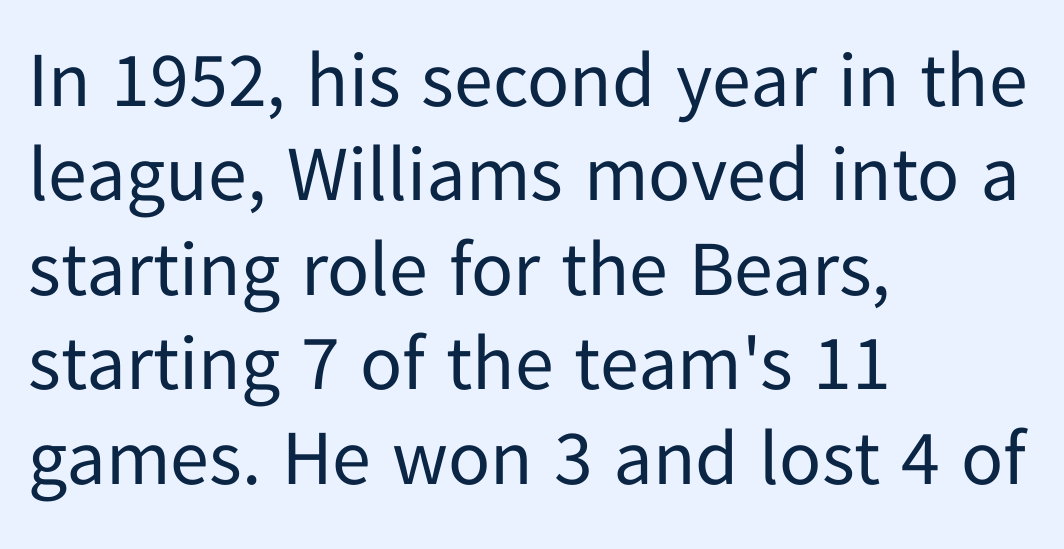
{"serif": "no", "italic": "no", "bold": "no", "weight": "regular", "width": "normal", "stroke_contrast": "low", "x_height": "medium", "monospaced": "no", "underline": "no", "align": "left", "line_spacing_ratio": 1.21, "letter_spacing": "normal", "letter_spacing_em": 0.0, "glyph_px": 78}
